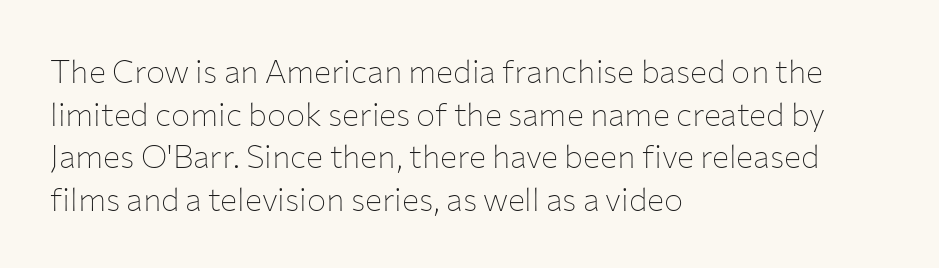
The image shows 32 px thin sans-serif type, upright; set left-aligned, normal line spacing (1.33x), normal letter spacing, not underlined; low stroke contrast and a medium x-height.
